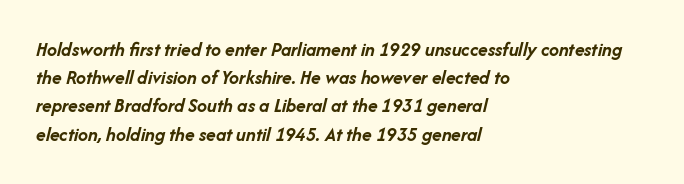
The image shows 20 px bold type, italic (leaning right); set left-aligned, normal line spacing (1.41x), normal letter spacing, not underlined.
